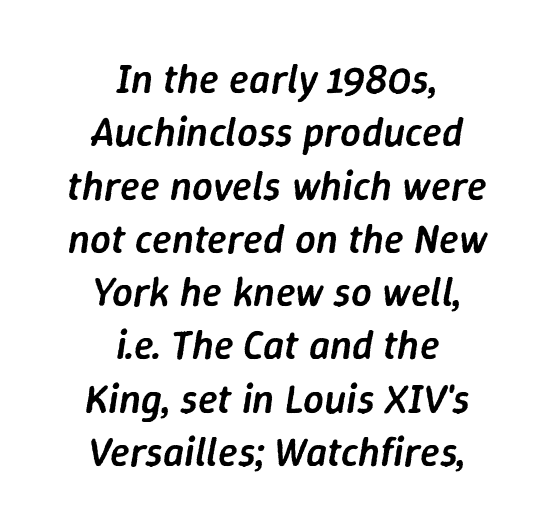
Weight: semibold (demi). Check the space under the baseline: it is left empty. Alignment: centered. The line-height multiplier appears to be the usual default. Nobody touched the tracking dial on this one.
